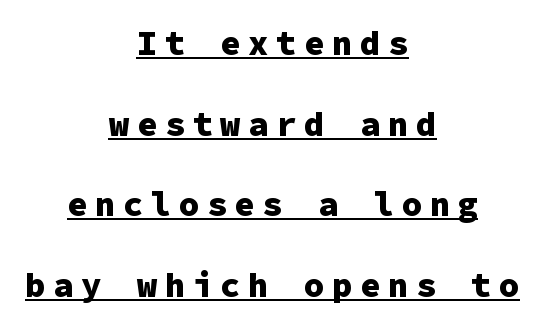
{"serif": "no", "italic": "no", "bold": "yes", "weight": "heavy", "width": "normal", "stroke_contrast": "low", "x_height": "medium", "monospaced": "yes", "underline": "yes", "align": "center", "line_spacing": "loose", "line_spacing_ratio": 2.37, "letter_spacing": "wide", "letter_spacing_em": 0.22, "glyph_px": 34}
